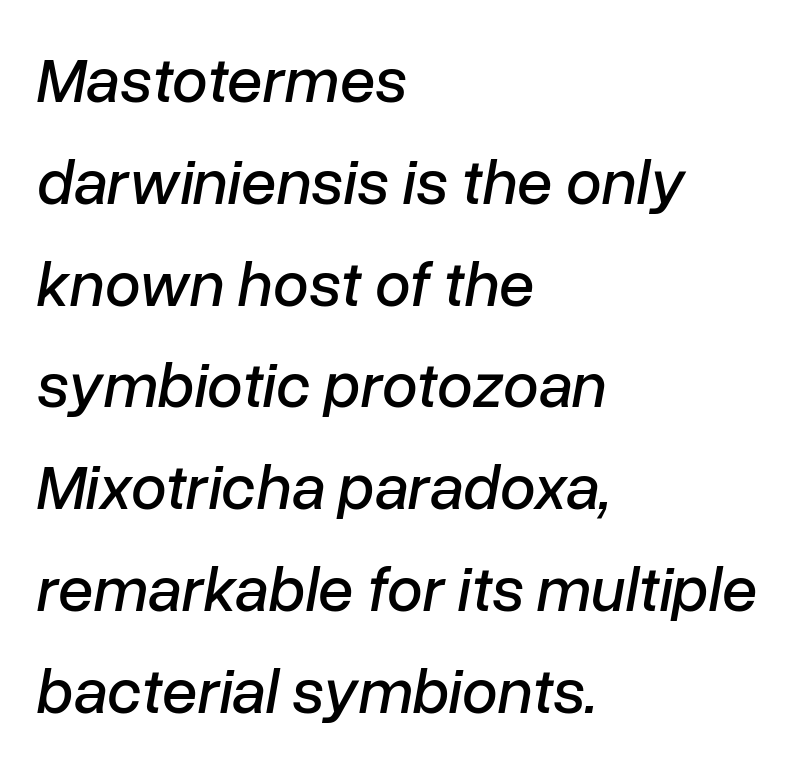
The rendering uses natural spacing where letterforms have individual widths. This sample keeps an unexceptional amount of space between lines. Anything drawn beneath the words? Only blank space. This sample is left-justified, so line endings fall wherever the words run out. The text carries the slant typical of an italic or oblique font. Here the glyphs are tracked normally, forming tight word shapes.
